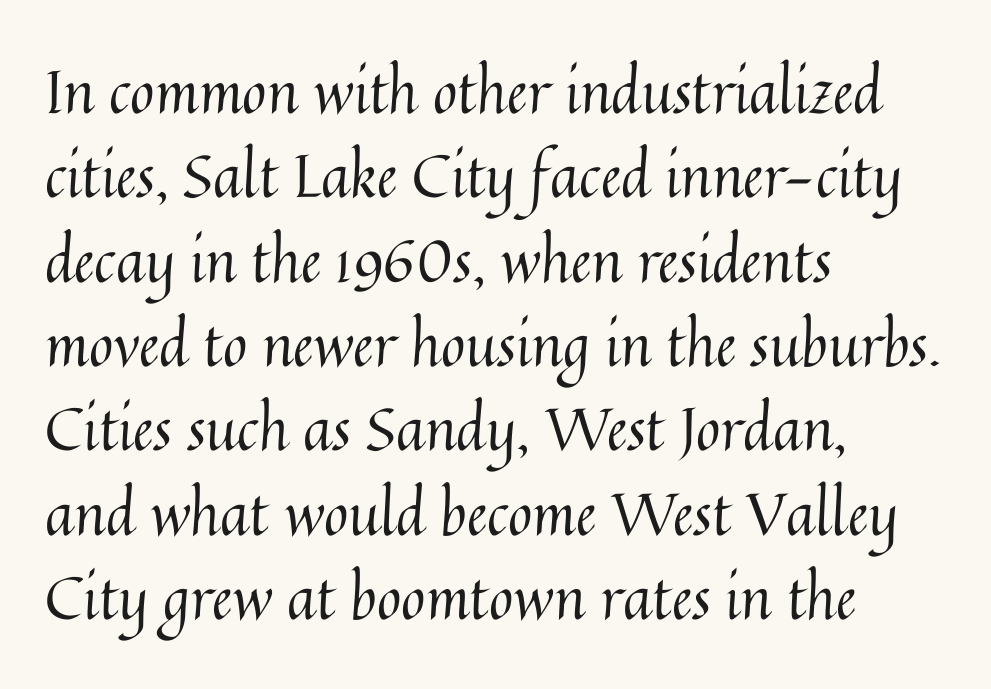
Q: Is the text bold? A: No.
Q: Is the text italic (slanted)? A: Yes.
Q: Is the text underlined? A: No.
Q: How is the paragraph aligned? A: Left-aligned.
Q: Is the spacing between letters normal or unusually wide? A: Normal.
Q: Is the spacing between lines tight, normal or loose? A: Normal.
Q: Width (condensed, normal, or wide)? A: Normal.
Q: Stroke contrast? A: Medium.
Q: x-height? A: Medium.
Q: Monospaced? A: No.
